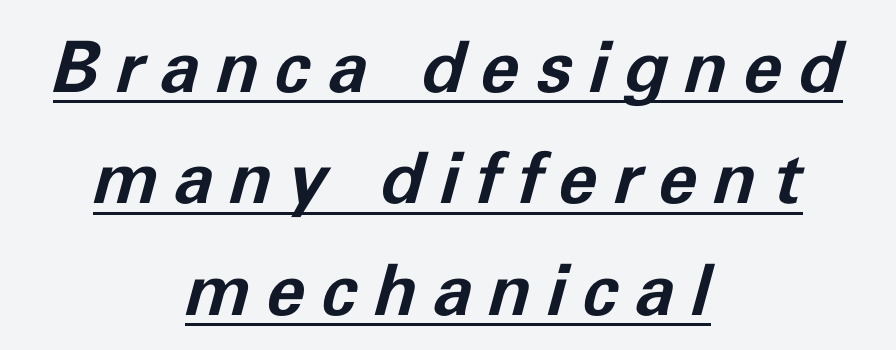
These lines are rendered in a variable-pitch font. The tracking reads as deliberately expanded to a designer's eye. Designer's note — italics engaged. The passage shown is emphatically bold.
